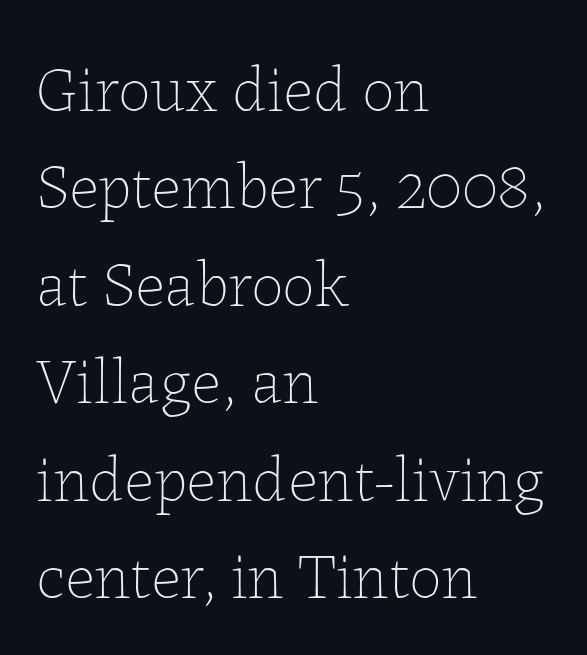
Q: Is the text bold? A: No.
Q: Is the text italic (slanted)? A: No, it is upright.
Q: Is the text underlined? A: No.
Q: How is the paragraph aligned? A: Left-aligned.
Q: Is the spacing between letters normal or unusually wide? A: Normal.
Q: Is the spacing between lines tight, normal or loose? A: Normal.
Q: Width (condensed, normal, or wide)? A: Normal.
Q: Stroke contrast? A: Low.
Q: x-height? A: Medium.
Q: Monospaced? A: No.
